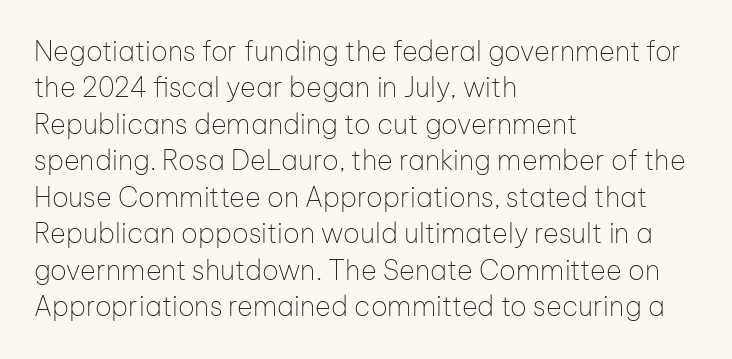
Upright lettering throughout. Reading down the column, the eye jumps a familiar distance to each next line. The typesetting does not lean heavy: it is not bold. Horizontal alignment here is leftward, the default for most running prose. The space directly below the letters is spotless. Glyph-to-glyph distance matches everyday printed text.
